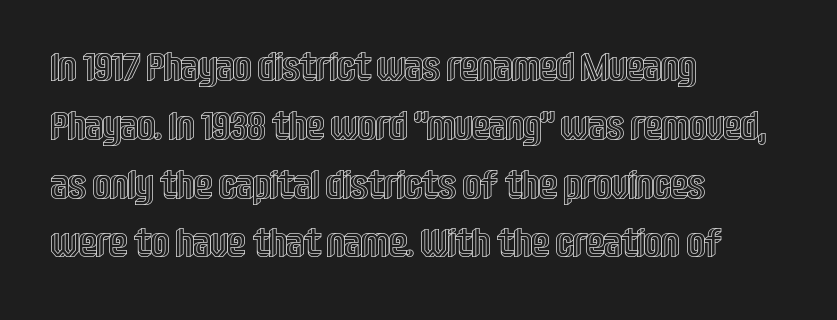
Q: Is the text italic (slanted)? A: No, it is upright.
Q: Is the text underlined? A: No.
Q: How is the paragraph aligned? A: Left-aligned.
Q: Is the spacing between letters normal or unusually wide? A: Normal.
Q: Is the spacing between lines tight, normal or loose? A: Normal.
Q: Width (condensed, normal, or wide)? A: Condensed.
Q: x-height? A: Large.
Q: Monospaced? A: No.
